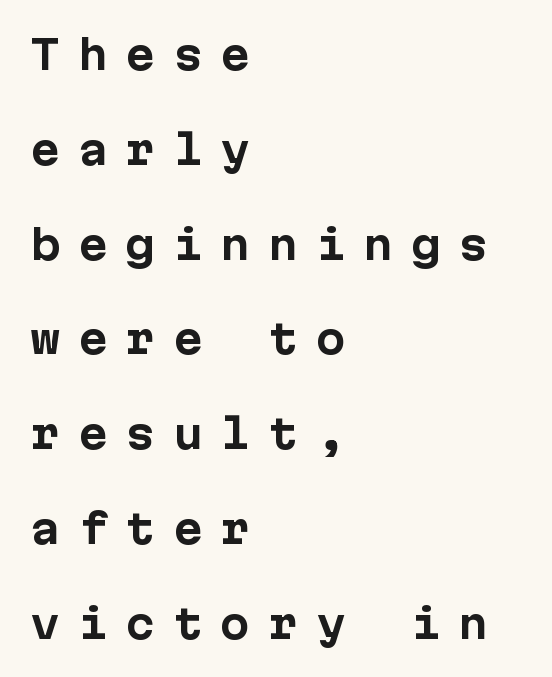
{"serif": "no", "italic": "no", "bold": "yes", "weight": "bold", "width": "normal", "stroke_contrast": "low", "x_height": "medium", "monospaced": "yes", "underline": "no", "align": "left", "line_spacing": "loose", "line_spacing_ratio": 2.37, "letter_spacing": "wide", "letter_spacing_em": 0.44, "glyph_px": 40}
